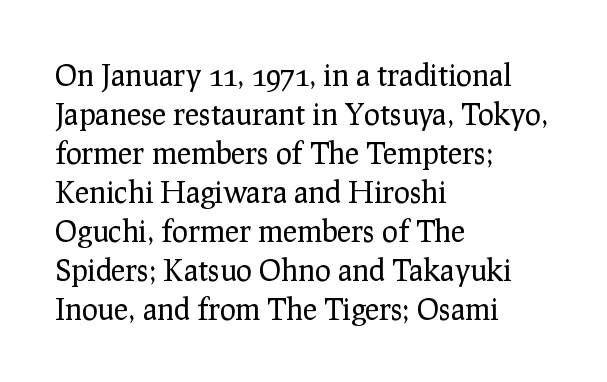
{"serif": "yes", "italic": "no", "bold": "no", "weight": "regular", "width": "normal", "stroke_contrast": "low", "x_height": "medium", "monospaced": "no", "underline": "no", "align": "left", "line_spacing": "normal", "line_spacing_ratio": 1.3, "letter_spacing": "normal", "letter_spacing_em": 0.0, "glyph_px": 30}
